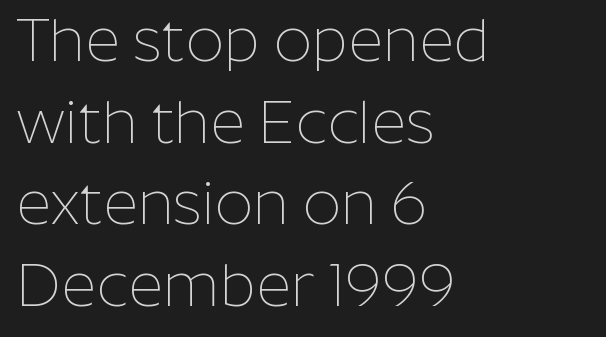
Q: Is the text bold? A: No.
Q: Is the text italic (slanted)? A: No, it is upright.
Q: Is the typeface a serif or a sans-serif typeface? A: Sans-serif.
Q: Is the text underlined? A: No.
Q: How is the paragraph aligned? A: Left-aligned.
Q: Is the spacing between letters normal or unusually wide? A: Normal.
Q: Is the spacing between lines tight, normal or loose? A: Normal.
Q: Width (condensed, normal, or wide)? A: Normal.
Q: Stroke contrast? A: Low.
Q: x-height? A: Medium.
Q: Monospaced? A: No.
